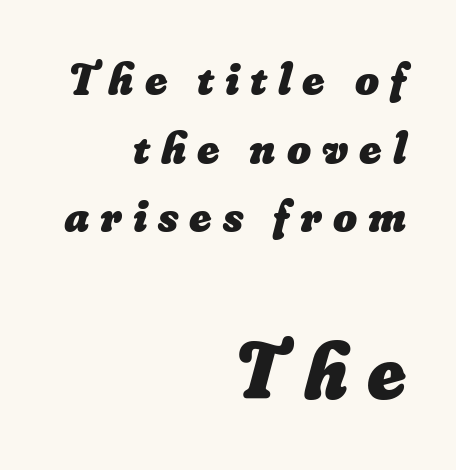
The image shows 80 px heavy type; set right-aligned, normal line spacing (1.49x), unusually wide letter spacing (+0.24 em), not underlined; the second (bottom) block is 1.74x larger; low stroke contrast and a small x-height.
